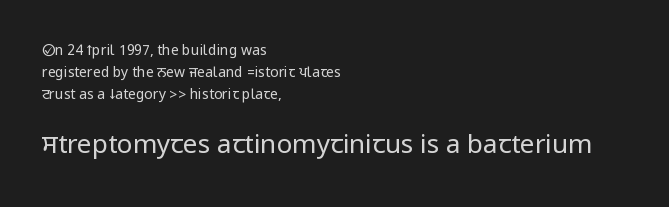
Q: Is the text bold? A: No.
Q: Is the text italic (slanted)? A: No, it is upright.
Q: Is the text underlined? A: No.
Q: How is the paragraph aligned? A: Left-aligned.
Q: Is the spacing between letters normal or unusually wide? A: Normal.
Q: Is the spacing between lines tight, normal or loose? A: Normal.
Q: Which block of text is set in a larger size, the first (top) or the second (bottom)? A: The second (bottom) one.
